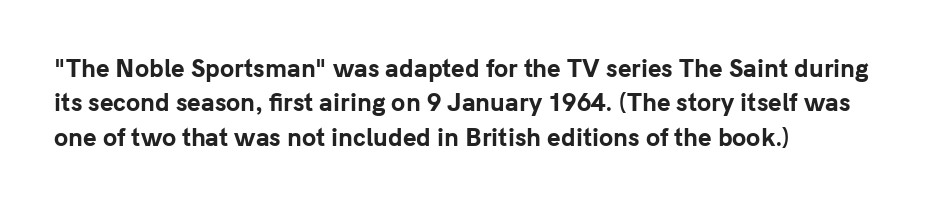
The words here are not underlined. The passage shown is emphatically bold. Ordinary non-slanted type is in use. What's the leading like? Ordinary, nothing unusual. Tracking value appears to be zero — textbook default spacing.
